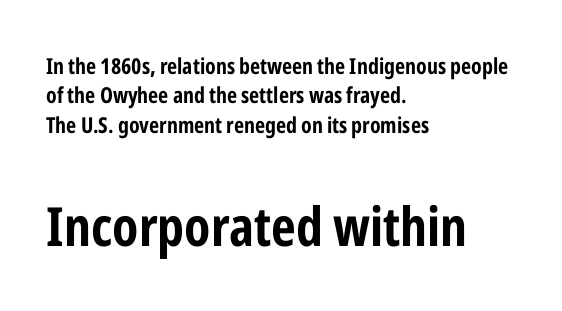
The font family rendered here belongs to the sans-serif group. Here the second block reads like a headline and the first like body copy. Posture: straight, roman, zero tilt. The baseline area is clear. Strong, thick strokes mark this as bold type. Varying glyph widths throughout — classic text-font behaviour.
